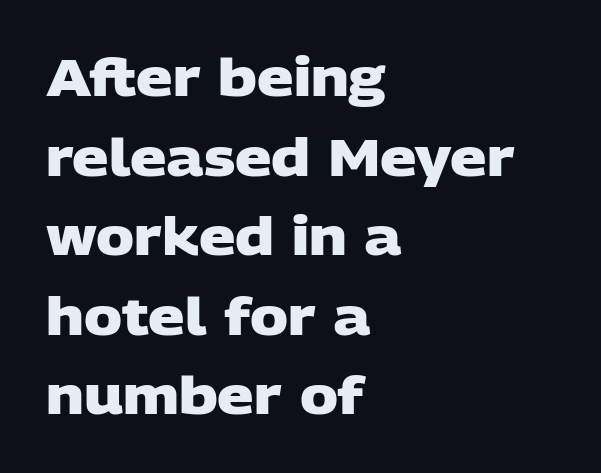
{"serif": "no", "bold": "yes", "weight": "heavy", "width": "wide", "stroke_contrast": "low", "x_height": "large", "monospaced": "no", "underline": "no", "align": "left", "line_spacing": "normal", "line_spacing_ratio": 1.56, "letter_spacing": "normal", "letter_spacing_em": 0.0, "glyph_px": 51}
